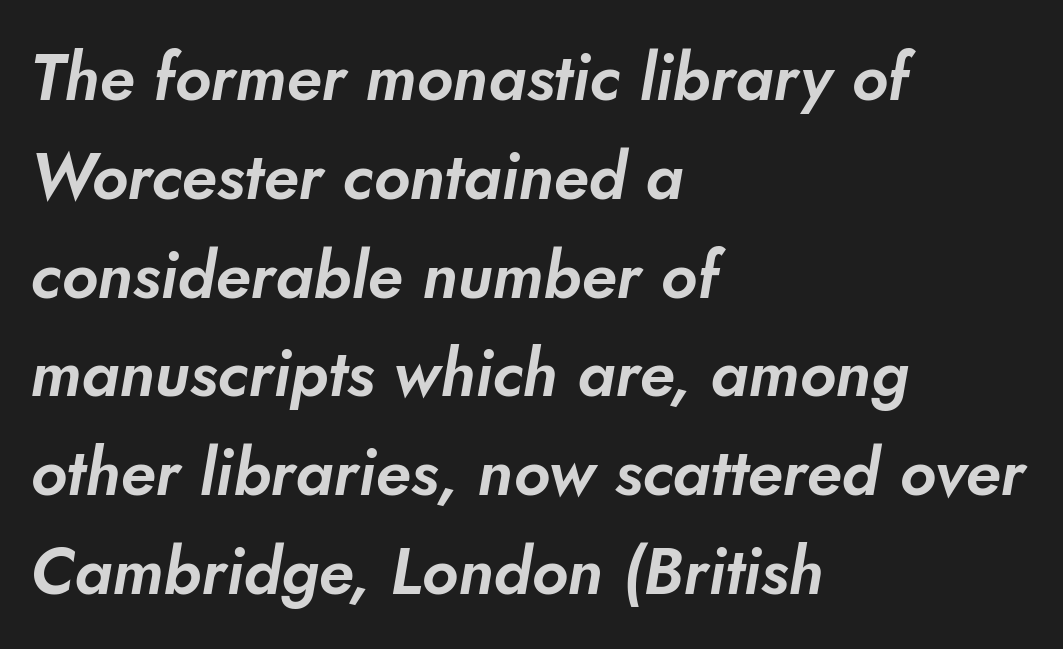
Q: Is the typeface a serif or a sans-serif typeface? A: Sans-serif.
Q: Is the text underlined? A: No.
Q: How is the paragraph aligned? A: Left-aligned.
Q: Is the spacing between letters normal or unusually wide? A: Normal.
Q: Is the spacing between lines tight, normal or loose? A: Normal.
Q: Width (condensed, normal, or wide)? A: Normal.
Q: Stroke contrast? A: Low.
Q: x-height? A: Small.
Q: Monospaced? A: No.
